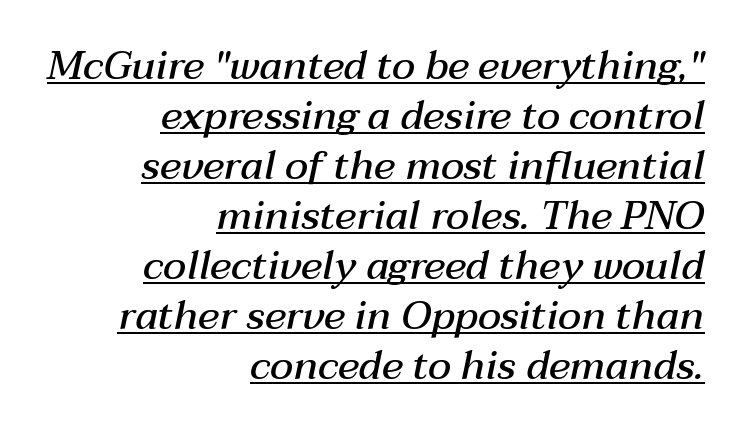
The image shows 40 px semibold type, italic (leaning right); set right-aligned, normal line spacing (1.25x), normal letter spacing, underlined; medium stroke contrast and a medium x-height.
